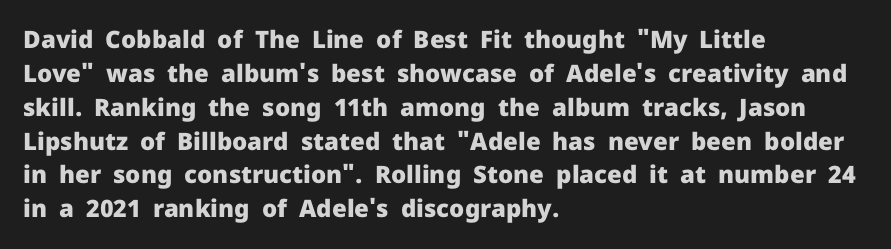
Q: Is the text bold? A: Yes.
Q: Is the text italic (slanted)? A: No, it is upright.
Q: Is the text underlined? A: No.
Q: How is the paragraph aligned? A: Left-aligned.
Q: Is the spacing between letters normal or unusually wide? A: Normal.
Q: Is the spacing between lines tight, normal or loose? A: Normal.
